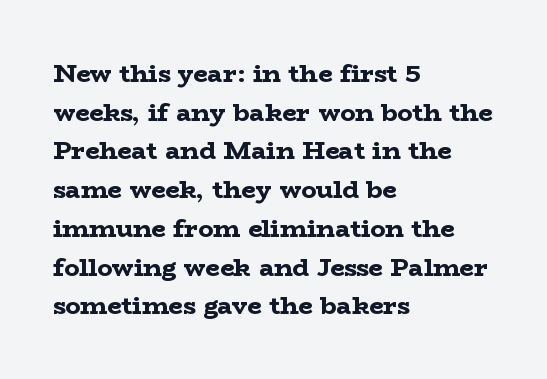
The image shows 25 px bold type, upright; set left-aligned, normal line spacing (1.55x), normal letter spacing, not underlined.
